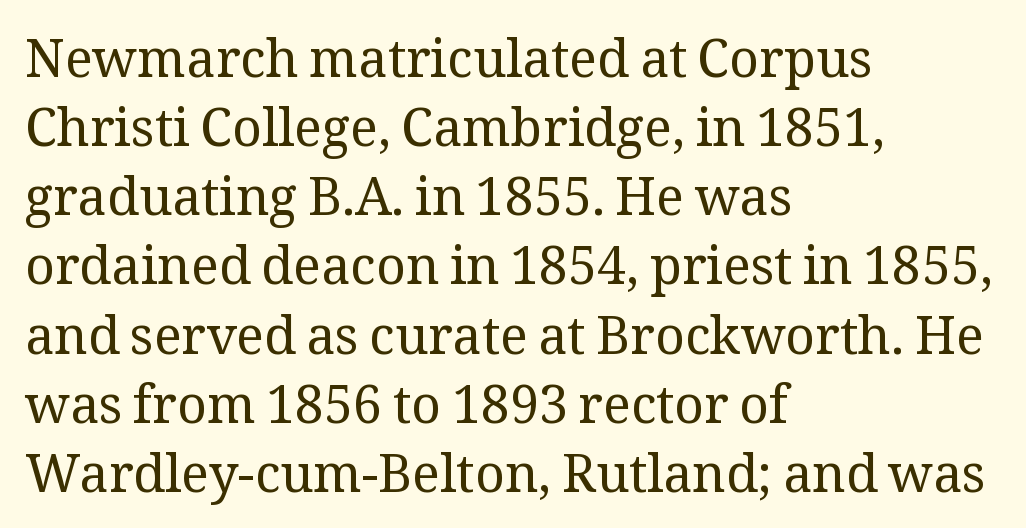
Standard letterfit; no display-style spreading of the glyphs. No italicization has been applied; the sample stays upright. Layout note: lines flush left. Evenly set lines give the paragraph a standard silhouette.
